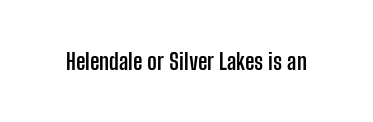
Notice how thick the strokes are: this is what a full bold looks like. In terms of letterspacing, this is plain default setting. The specimen omits any rule beneath the text block's lines. The lettering stays uniformly vertical, giving the passage a roman look.
